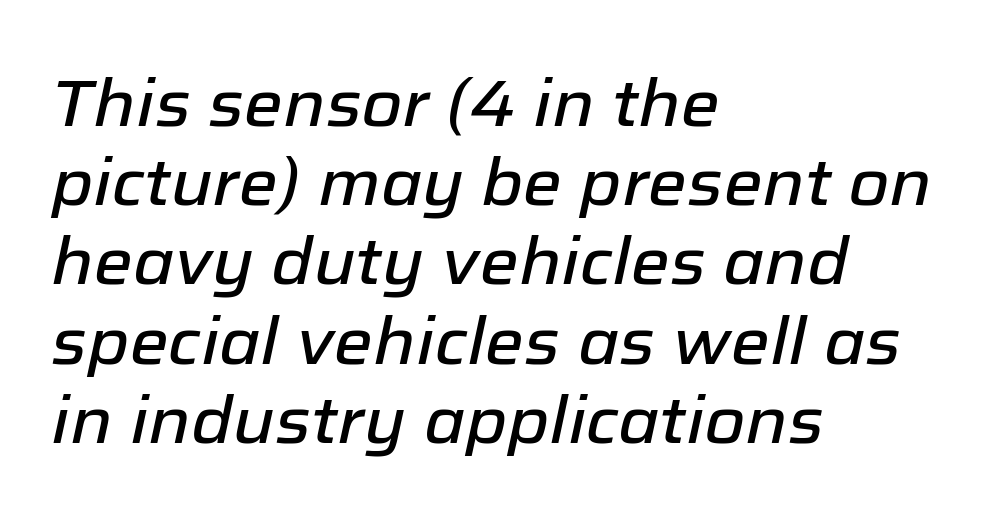
{"italic": "yes", "lean": "right", "slant_degrees": 12, "width": "normal", "stroke_contrast": "low", "x_height": "medium", "monospaced": "no", "underline": "no", "align": "left", "line_spacing_ratio": 1.2, "letter_spacing": "normal", "letter_spacing_em": 0.0, "glyph_px": 66}
